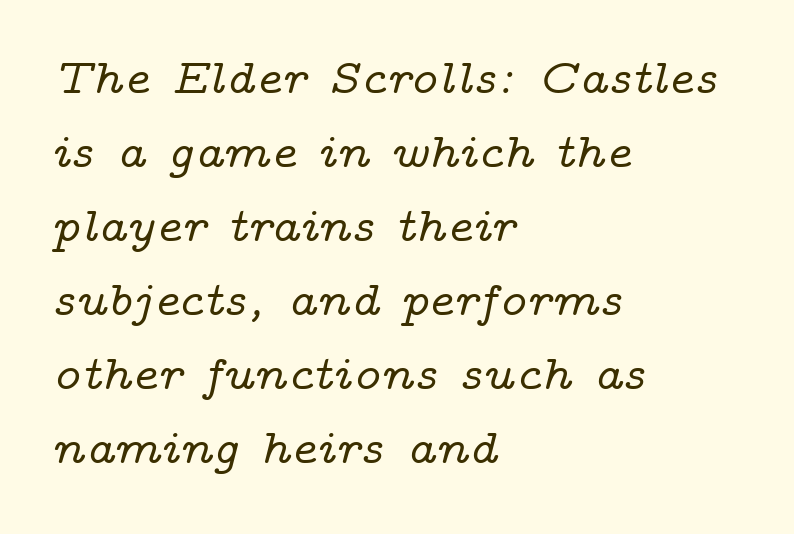
The image shows 49 px wide serif type, italic (leaning right); set left-aligned, normal line spacing (1.51x), normal letter spacing, not underlined; low stroke contrast and a medium x-height.
